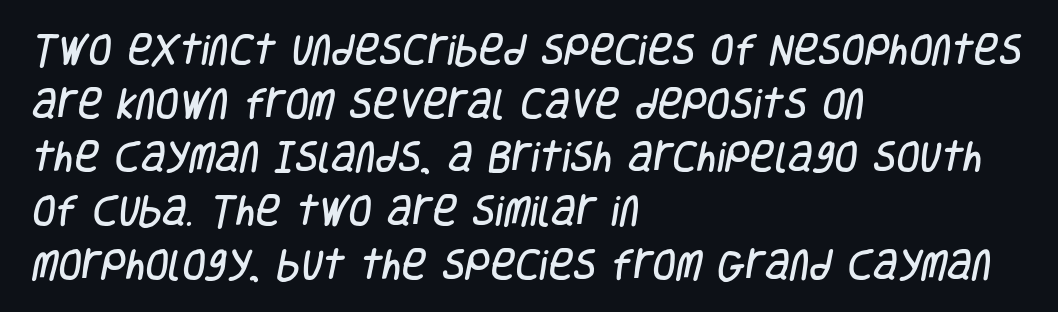
Q: Is the typeface a serif or a sans-serif typeface? A: Sans-serif.
Q: Is the text underlined? A: No.
Q: How is the paragraph aligned? A: Left-aligned.
Q: Is the spacing between letters normal or unusually wide? A: Normal.
Q: Is the spacing between lines tight, normal or loose? A: Normal.
Q: Width (condensed, normal, or wide)? A: Condensed.
Q: Stroke contrast? A: Low.
Q: x-height? A: Large.
Q: Monospaced? A: No.
